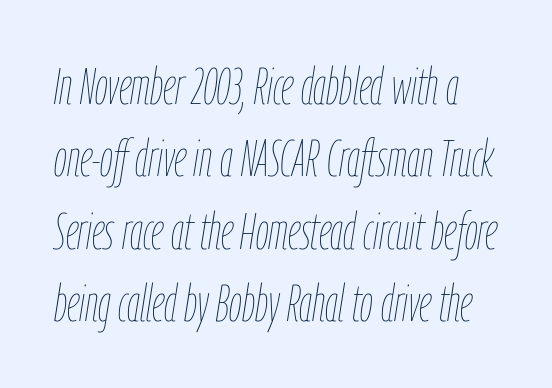
{"italic": "yes", "lean": "right", "slant_degrees": 9, "bold": "no", "weight": "thin", "width": "condensed", "stroke_contrast": "low", "x_height": "medium", "monospaced": "no", "underline": "no", "line_spacing": "normal", "line_spacing_ratio": 1.42, "letter_spacing": "normal", "letter_spacing_em": 0.0, "glyph_px": 51}
